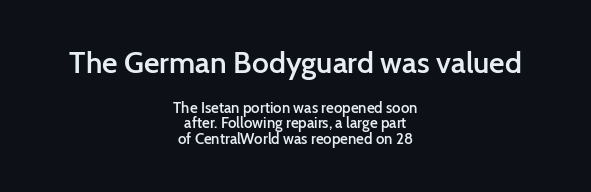
Typographic density is moderately raised because the face is semibold. A typesetter would call this proportional, since set widths differ per character. You can tell it's not italic because the verticals are truly vertical. Just letters on the line, the space beneath them empty. Notice how the passage keeps no hard edge, just a central spine. The designer gave the opening block more size than the closing block.
